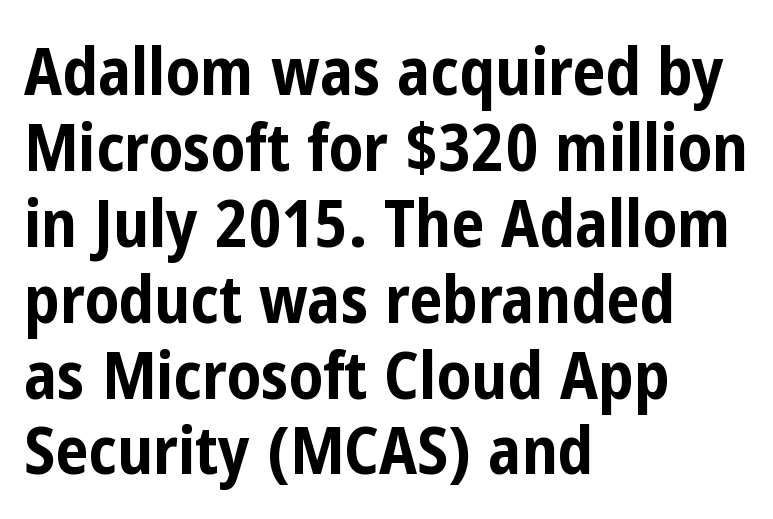
The leading is snug, giving the passage a crowded texture. A dark, heavy texture on the line: the type is bold. These lines are set flush left with a ragged right edge. Looks like regular typesetting: each glyph gets only the width it needs.
